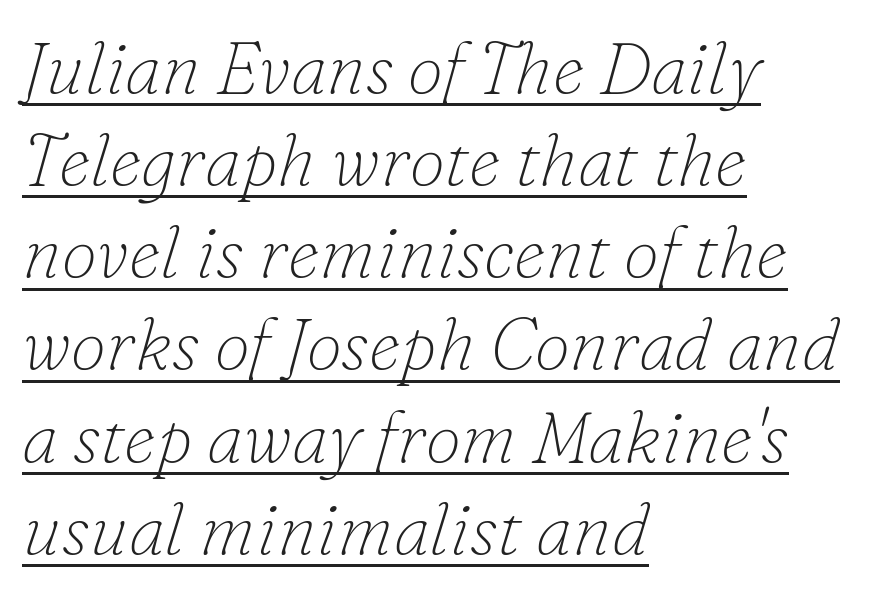
{"serif": "yes", "italic": "yes", "lean": "right", "slant_degrees": 16, "bold": "no", "weight": "thin", "width": "normal", "stroke_contrast": "low", "x_height": "small", "monospaced": "no", "underline": "yes", "align": "left", "line_spacing": "normal", "line_spacing_ratio": 1.28, "letter_spacing": "normal", "letter_spacing_em": 0.0, "glyph_px": 72}
